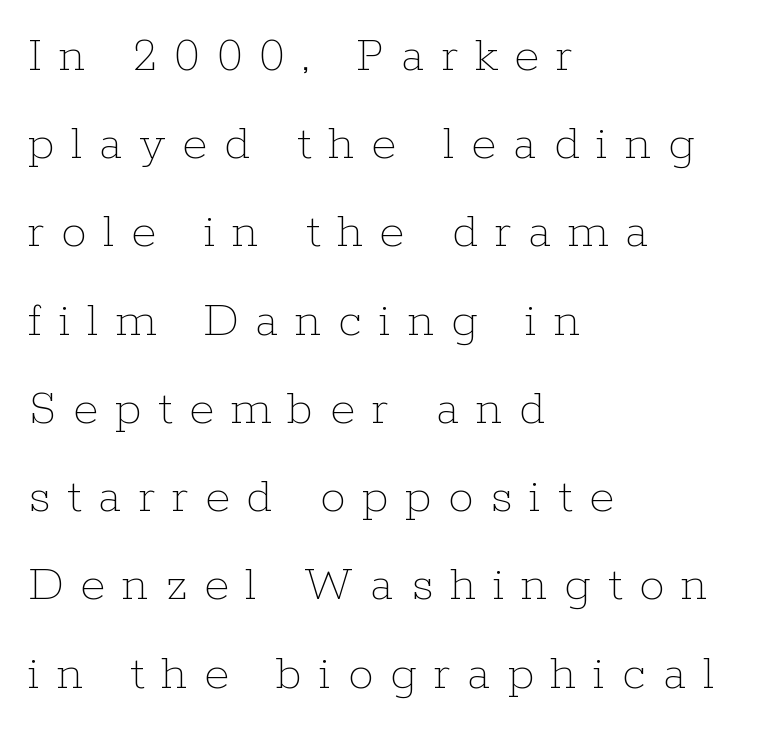
{"italic": "no", "bold": "no", "weight": "thin", "width": "normal", "stroke_contrast": "low", "x_height": "medium", "monospaced": "no", "underline": "no", "align": "left", "line_spacing_ratio": 1.73, "letter_spacing": "wide", "letter_spacing_em": 0.33, "glyph_px": 51}
